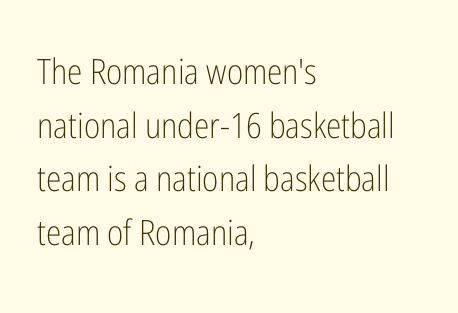
{"serif": "no", "italic": "no", "bold": "no", "weight": "light", "width": "condensed", "stroke_contrast": "low", "x_height": "medium", "monospaced": "no", "underline": "no", "align": "left", "line_spacing": "normal", "line_spacing_ratio": 1.53, "letter_spacing": "normal", "letter_spacing_em": 0.0, "glyph_px": 35}
